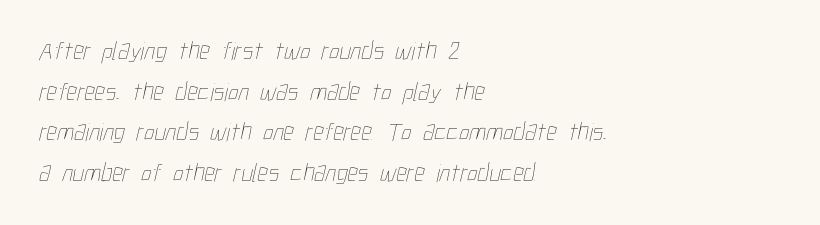
{"bold": "no", "underline": "no", "align": "left", "line_spacing": "normal", "line_spacing_ratio": 1.56, "letter_spacing": "normal", "letter_spacing_em": 0.0, "glyph_px": 26}
